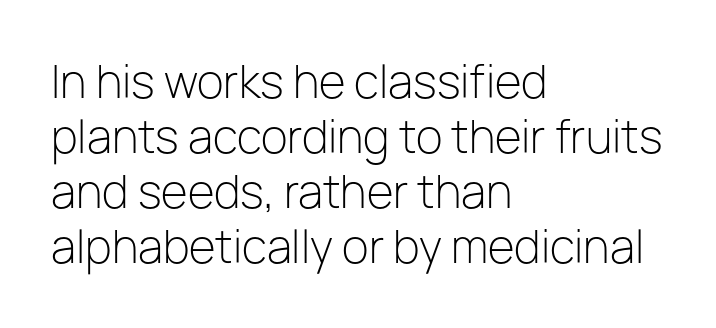
This sample keeps an unexceptional amount of space between lines. Typeset ragged right — the left edge is the straight one. The letters stand straight up with perfectly vertical stems. This sample has the flowing, uneven cadence of proportional lettering. Glyph-to-glyph distance matches everyday printed text. Nothing heavy about these letters — not bold at all.
